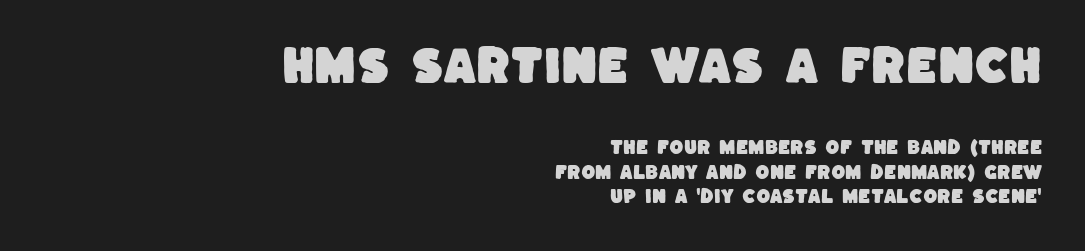
{"serif": "no", "width": "normal", "stroke_contrast": "low", "x_height": "large", "monospaced": "no", "underline": "no", "align": "right", "line_spacing": "normal", "line_spacing_ratio": 1.54, "letter_spacing": "normal", "letter_spacing_em": 0.0, "larger_block": "first", "size_ratio": 2.56, "glyph_px": 41}
